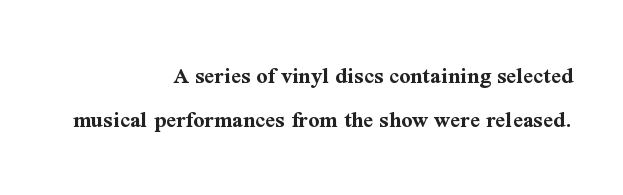
The image shows 24 px bold type, upright; set right-aligned, line spacing 1.85x, normal letter spacing, not underlined.
